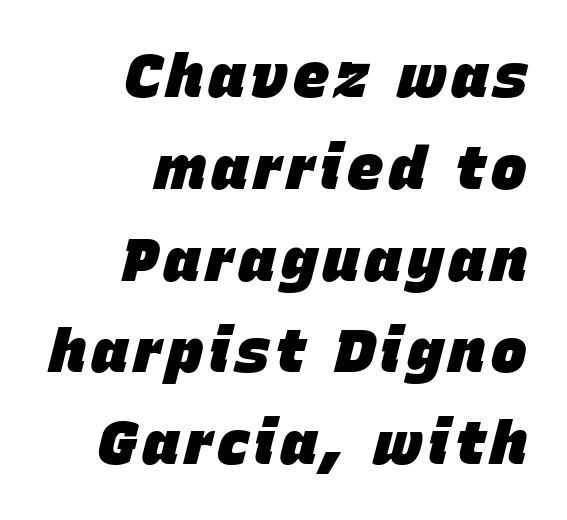
Q: Is the text bold? A: Yes.
Q: Is the text italic (slanted)? A: Yes, it leans right by about 15 degrees.
Q: Is the text underlined? A: No.
Q: How is the paragraph aligned? A: Right-aligned.
Q: Is the spacing between lines tight, normal or loose? A: Normal.
Q: Width (condensed, normal, or wide)? A: Normal.
Q: Stroke contrast? A: Low.
Q: x-height? A: Large.
Q: Monospaced? A: No.
